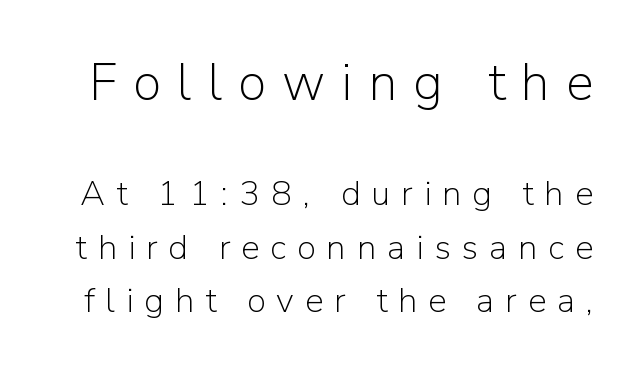
The image shows 52 px light sans-serif type, upright; set normal line spacing (1.54x), unusually wide letter spacing (+0.31 em), not underlined; the first (top) block is 1.49x larger; low stroke contrast and a medium x-height.
